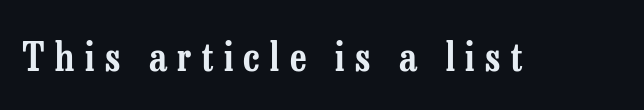
Q: Is the text italic (slanted)? A: No, it is upright.
Q: Is the typeface a serif or a sans-serif typeface? A: Serif.
Q: Is the text underlined? A: No.
Q: Is the spacing between letters normal or unusually wide? A: Unusually wide.
Q: Width (condensed, normal, or wide)? A: Condensed.
Q: Stroke contrast? A: Low.
Q: x-height? A: Medium.
Q: Monospaced? A: No.
